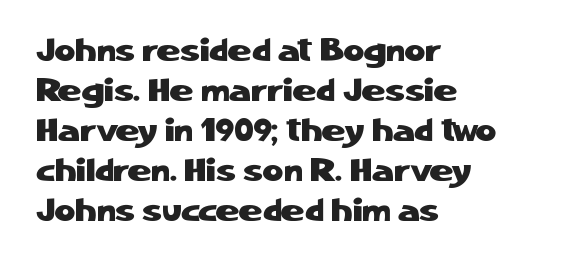
Q: Is the text italic (slanted)? A: No, it is upright.
Q: Is the typeface a serif or a sans-serif typeface? A: Sans-serif.
Q: Is the text underlined? A: No.
Q: How is the paragraph aligned? A: Left-aligned.
Q: Is the spacing between letters normal or unusually wide? A: Normal.
Q: Is the spacing between lines tight, normal or loose? A: Normal.
Q: Width (condensed, normal, or wide)? A: Normal.
Q: Stroke contrast? A: Low.
Q: x-height? A: Medium.
Q: Monospaced? A: No.
